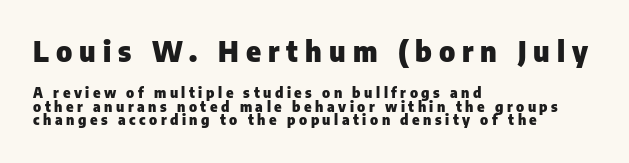
Q: Is the text bold? A: Yes.
Q: Is the text italic (slanted)? A: No, it is upright.
Q: Is the typeface a serif or a sans-serif typeface? A: Sans-serif.
Q: Is the text underlined? A: No.
Q: How is the paragraph aligned? A: Left-aligned.
Q: Is the spacing between letters normal or unusually wide? A: Unusually wide.
Q: Is the spacing between lines tight, normal or loose? A: Tight.
Q: Which block of text is set in a larger size, the first (top) or the second (bottom)? A: The first (top) one.
Q: Width (condensed, normal, or wide)? A: Normal.
Q: Stroke contrast? A: Low.
Q: x-height? A: Medium.
Q: Monospaced? A: No.
